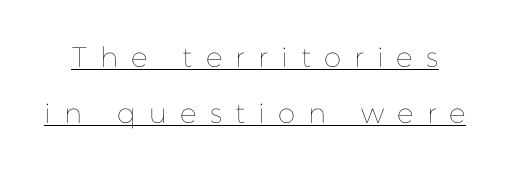
{"italic": "no", "bold": "no", "weight": "thin", "width": "normal", "stroke_contrast": "low", "x_height": "medium", "monospaced": "no", "underline": "yes", "line_spacing": "loose", "line_spacing_ratio": 1.99, "letter_spacing": "wide", "letter_spacing_em": 0.47, "glyph_px": 28}
